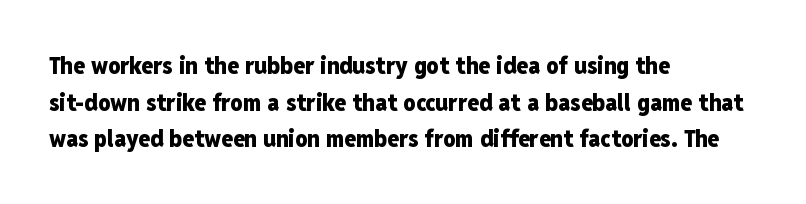
{"italic": "no", "bold": "yes", "underline": "no", "align": "left", "line_spacing": "normal", "line_spacing_ratio": 1.53, "letter_spacing": "normal", "letter_spacing_em": 0.0, "glyph_px": 24}
